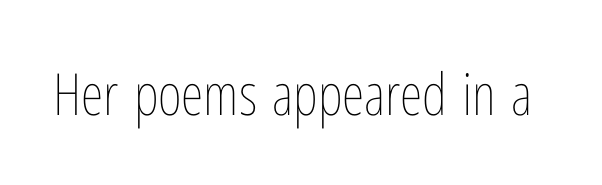
The image shows 58 px thin, condensed type, upright; set normal letter spacing, not underlined; low stroke contrast and a medium x-height.
